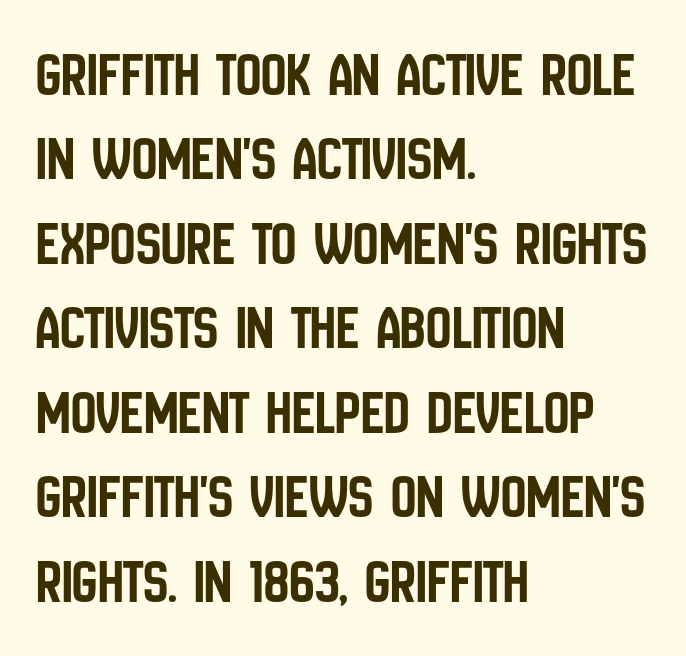
The lettering stays uniformly vertical, giving the passage a roman look. No extra tracking has been applied to these lines. Serifs: no, the terminals of the letterforms are clean. Successive baselines arrive at the customary interval.
